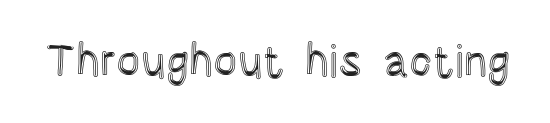
Unlike italic type, these characters show no tilt at all. Do the characters align in a grid? No, the font is proportional. The letterforms sit shoulder to shoulder at normal distance. Plain, unruled lines of type.
